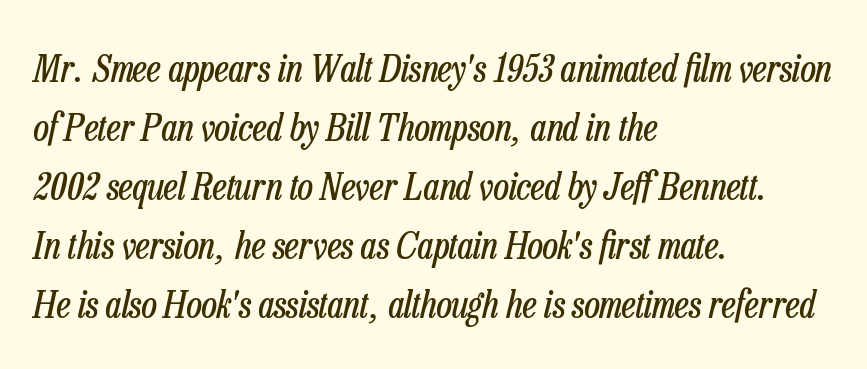
Q: Is the text bold? A: No.
Q: Is the text italic (slanted)? A: Yes, it leans right by about 13 degrees.
Q: Is the text underlined? A: No.
Q: How is the paragraph aligned? A: Left-aligned.
Q: Is the spacing between letters normal or unusually wide? A: Normal.
Q: Is the spacing between lines tight, normal or loose? A: Normal.
Q: Width (condensed, normal, or wide)? A: Condensed.
Q: Stroke contrast? A: Low.
Q: x-height? A: Medium.
Q: Monospaced? A: No.
